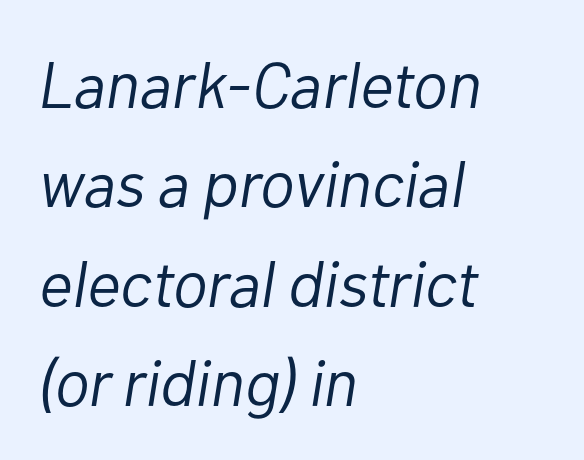
Q: Is the text bold? A: No.
Q: Is the text italic (slanted)? A: Yes, it leans right by about 10 degrees.
Q: Is the text underlined? A: No.
Q: How is the paragraph aligned? A: Left-aligned.
Q: Is the spacing between letters normal or unusually wide? A: Normal.
Q: Is the spacing between lines tight, normal or loose? A: Normal.
Q: Width (condensed, normal, or wide)? A: Normal.
Q: Stroke contrast? A: Low.
Q: x-height? A: Medium.
Q: Monospaced? A: No.
